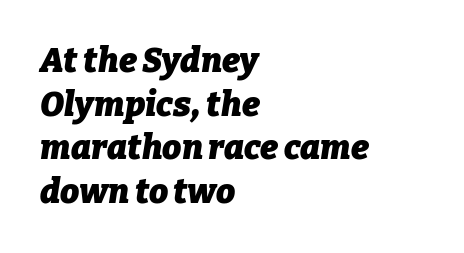
The image shows 34 px heavy type, italic (leaning right); set left-aligned, normal line spacing (1.28x), normal letter spacing, not underlined; low stroke contrast and a medium x-height.
